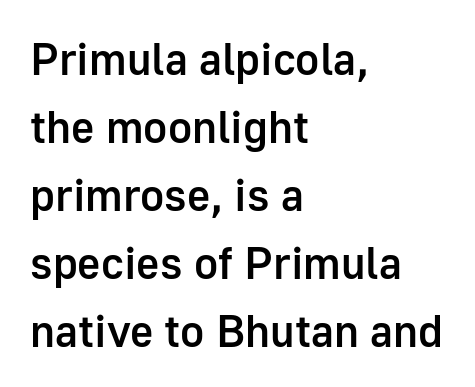
The ragged edge is on the right, which tells us the setting is flush left. Honestly, the row spacing looks completely unremarkable. No feet cap the strokes, marking this as sans-serif type. What stands out about the letter spacing? Nothing — it is the standard amount. The area under the type is left untouched.
